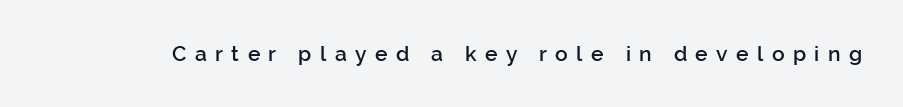
The image shows 21 px text type, upright; set unusually wide letter spacing (+0.4 em), not underlined.
